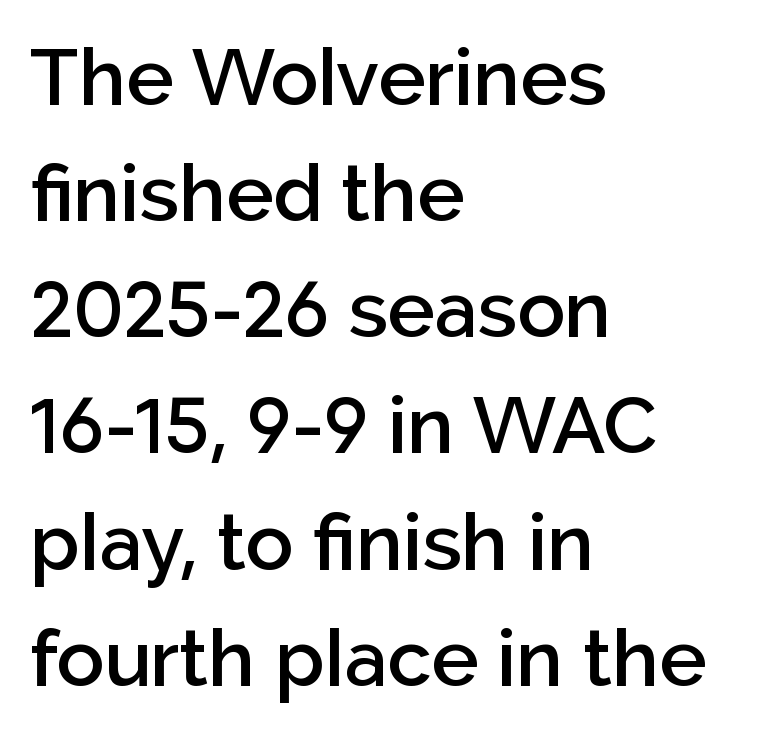
Q: Is the text bold? A: Semi-bold.
Q: Is the text italic (slanted)? A: No, it is upright.
Q: Is the typeface a serif or a sans-serif typeface? A: Sans-serif.
Q: Is the text underlined? A: No.
Q: How is the paragraph aligned? A: Left-aligned.
Q: Is the spacing between letters normal or unusually wide? A: Normal.
Q: Is the spacing between lines tight, normal or loose? A: Normal.
Q: Width (condensed, normal, or wide)? A: Normal.
Q: Stroke contrast? A: Low.
Q: x-height? A: Medium.
Q: Monospaced? A: No.
